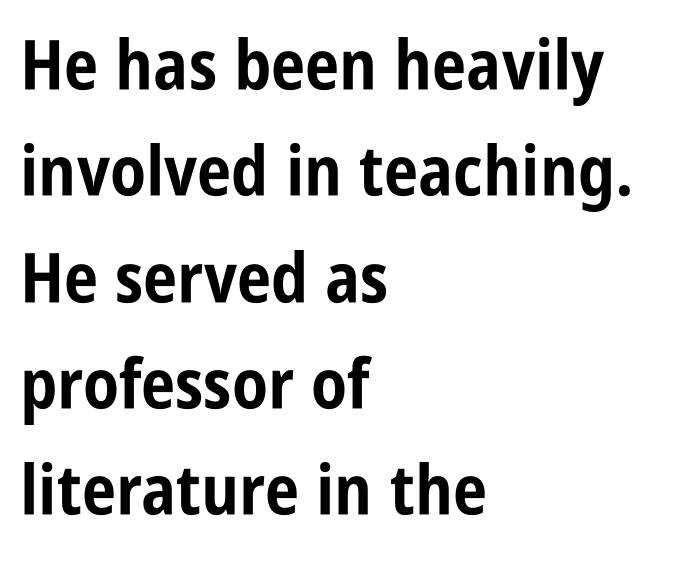
Q: Is the text bold? A: Yes.
Q: Is the text italic (slanted)? A: No, it is upright.
Q: Is the typeface a serif or a sans-serif typeface? A: Sans-serif.
Q: Is the text underlined? A: No.
Q: How is the paragraph aligned? A: Left-aligned.
Q: Is the spacing between letters normal or unusually wide? A: Normal.
Q: Is the spacing between lines tight, normal or loose? A: Normal.
Q: Width (condensed, normal, or wide)? A: Condensed.
Q: Stroke contrast? A: Low.
Q: x-height? A: Large.
Q: Monospaced? A: No.
